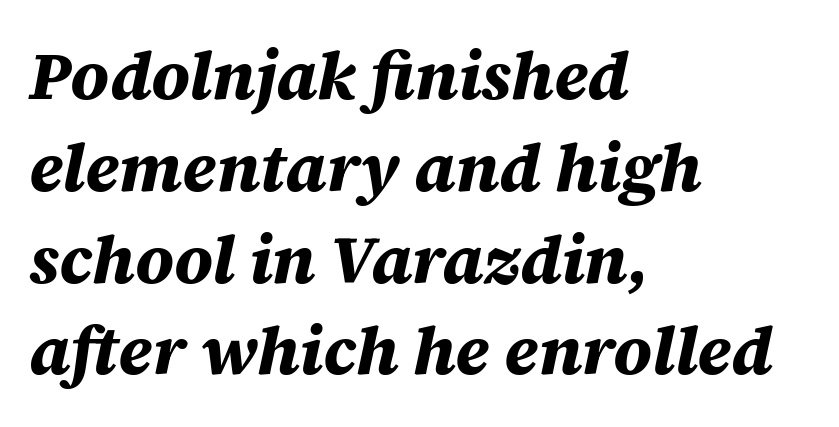
{"italic": "yes", "lean": "right", "slant_degrees": 12, "bold": "yes", "weight": "bold", "width": "normal", "stroke_contrast": "medium", "x_height": "large", "monospaced": "no", "underline": "no", "align": "left", "line_spacing": "normal", "line_spacing_ratio": 1.37, "letter_spacing": "normal", "letter_spacing_em": 0.0, "glyph_px": 67}
